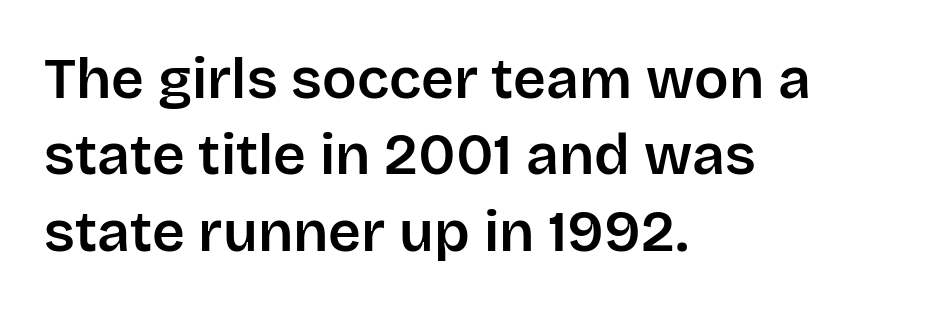
Q: Is the text italic (slanted)? A: No, it is upright.
Q: Is the typeface a serif or a sans-serif typeface? A: Sans-serif.
Q: Is the text underlined? A: No.
Q: How is the paragraph aligned? A: Left-aligned.
Q: Is the spacing between letters normal or unusually wide? A: Normal.
Q: Is the spacing between lines tight, normal or loose? A: Normal.
Q: Width (condensed, normal, or wide)? A: Normal.
Q: Stroke contrast? A: Low.
Q: x-height? A: Large.
Q: Monospaced? A: No.
